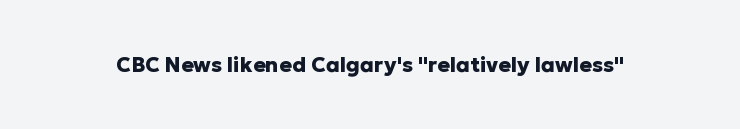
The letterforms sit shoulder to shoulder at normal distance. These lines were composed using upright roman letters. Check the space under the baseline: it is left empty. The sample has been set heavy, in full bold.
